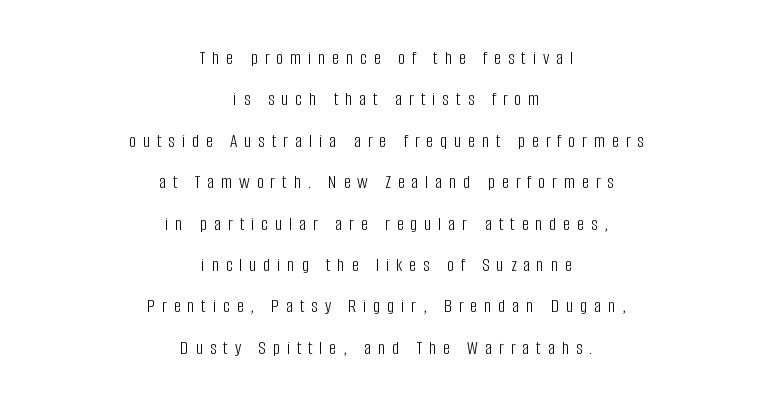
Q: Is the text bold? A: No.
Q: Is the text italic (slanted)? A: No, it is upright.
Q: Is the text underlined? A: No.
Q: How is the paragraph aligned? A: Centered.
Q: Is the spacing between letters normal or unusually wide? A: Unusually wide.
Q: Is the spacing between lines tight, normal or loose? A: Loose.
